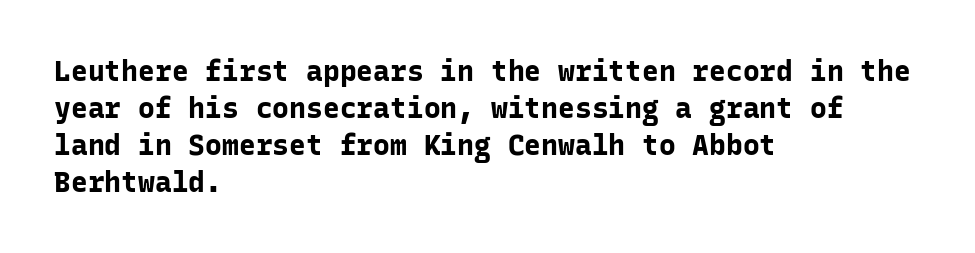
No extra tracking has been applied to these lines. Just letters on the line, the space beneath them empty. These lines are rendered in a fixed-pitch font. Emphasis by weight is at full strength: bold.
